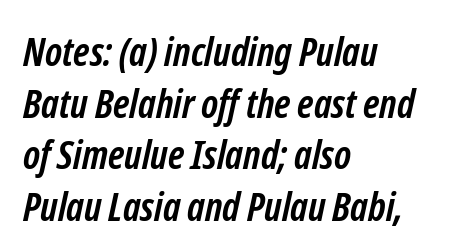
The image shows 40 px semibold, condensed sans-serif type; set left-aligned, normal line spacing (1.29x), normal letter spacing, not underlined; low stroke contrast and a medium x-height.
